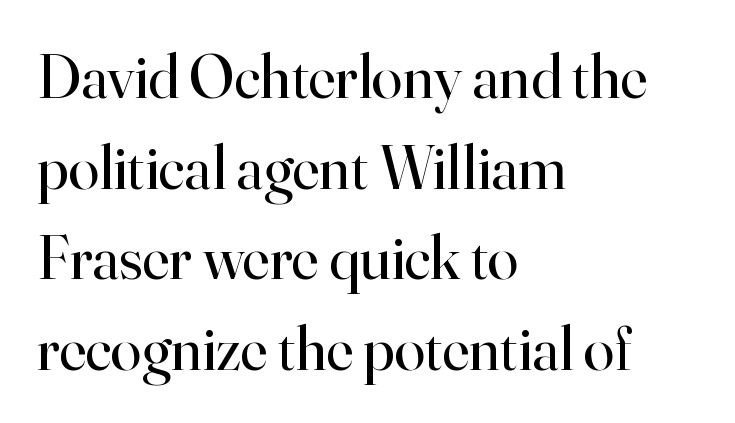
This sample has the flowing, uneven cadence of proportional lettering. Stems and bowls with no extra thickness — not bold. Characters follow at the spacing the type designer built in. The paragraph has a hard left edge and a soft right edge. Quick note: interline space is typical. The font's upright variant was chosen for this text.
